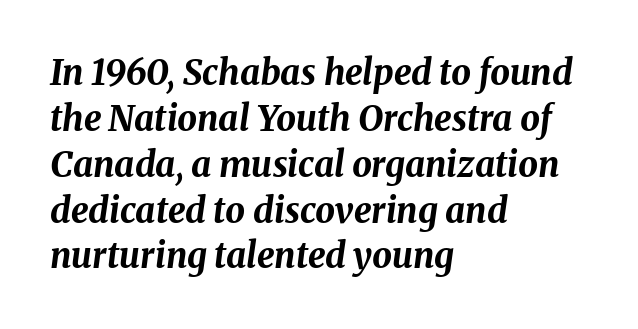
The image shows 35 px bold type, italic (leaning right); set left-aligned, normal line spacing (1.31x), normal letter spacing, not underlined; medium stroke contrast and a medium x-height.
